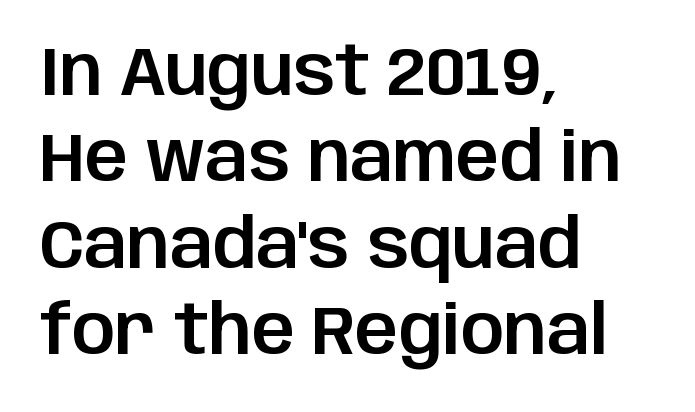
The image shows 68 px sans-serif type, upright; set left-aligned, normal line spacing (1.27x), normal letter spacing, not underlined; low stroke contrast and a large x-height.
